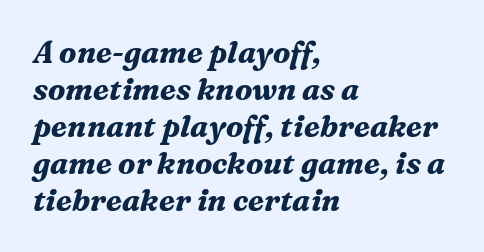
A typesetter would label this face a serif. Words appear dense and cohesive because spacing is normal. What weight is shown? A full bold with thick strokes. The glyphs look as if they've been sheared to an angle.
